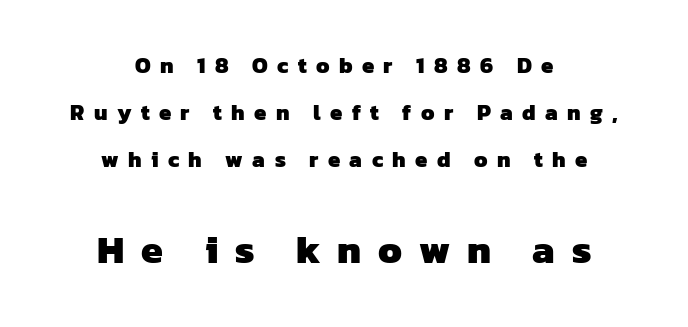
The image shows 39 px heavy sans-serif type; set centered, loose line spacing (2.13x), unusually wide letter spacing (+0.43 em), not underlined; the second (bottom) block is 1.77x larger; low stroke contrast and a medium x-height.
